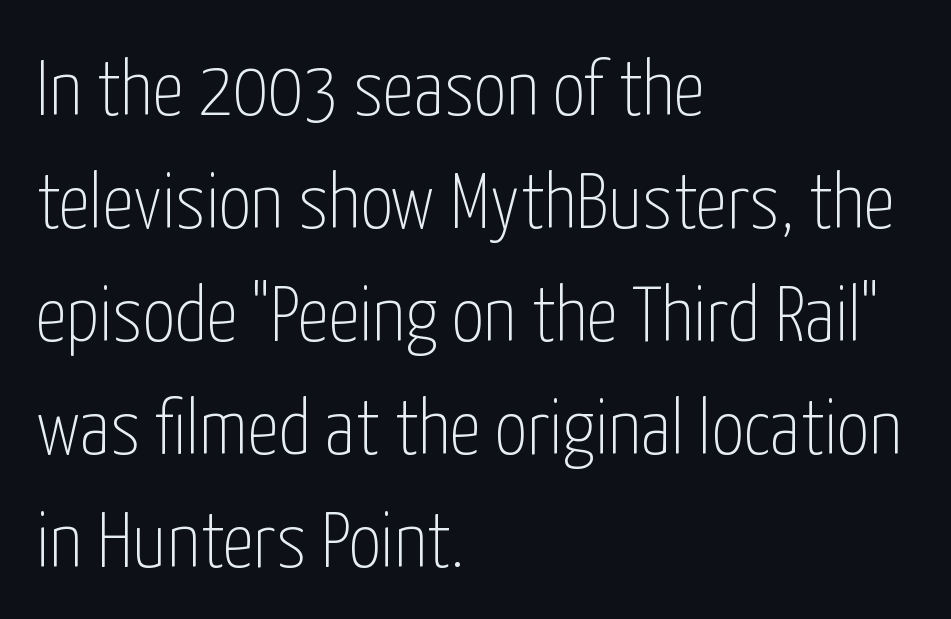
The image shows 79 px thin, condensed sans-serif type, upright; set left-aligned, normal line spacing (1.43x), normal letter spacing, not underlined; low stroke contrast and a medium x-height.
